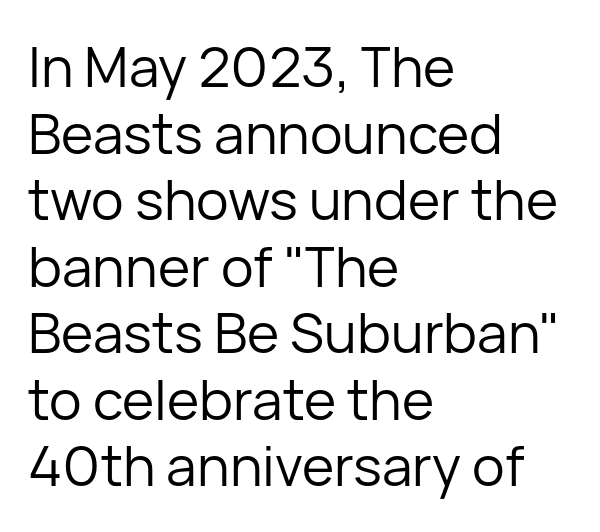
{"serif": "no", "italic": "no", "bold": "no", "weight": "regular", "width": "normal", "stroke_contrast": "low", "x_height": "medium", "monospaced": "no", "underline": "no", "align": "left", "line_spacing_ratio": 1.21, "letter_spacing": "normal", "letter_spacing_em": 0.0, "glyph_px": 55}
